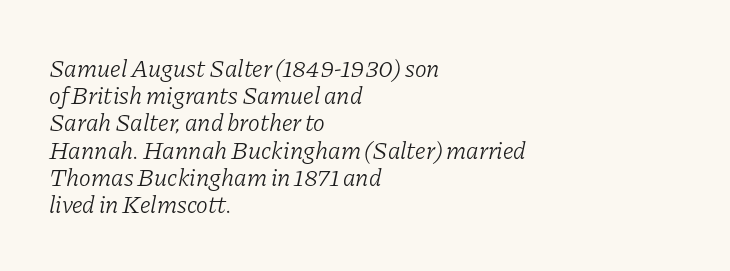
{"italic": "yes", "lean": "right", "slant_degrees": 11, "bold": "no", "underline": "no", "align": "left", "line_spacing": "tight", "line_spacing_ratio": 1.09, "letter_spacing": "normal", "letter_spacing_em": 0.0, "glyph_px": 25}
